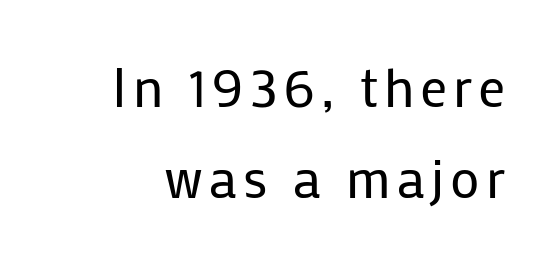
Q: Is the text bold? A: No.
Q: Is the text italic (slanted)? A: No, it is upright.
Q: Is the typeface a serif or a sans-serif typeface? A: Sans-serif.
Q: Is the text underlined? A: No.
Q: Is the spacing between lines tight, normal or loose? A: Normal.
Q: Width (condensed, normal, or wide)? A: Normal.
Q: Stroke contrast? A: Low.
Q: x-height? A: Medium.
Q: Monospaced? A: No.
